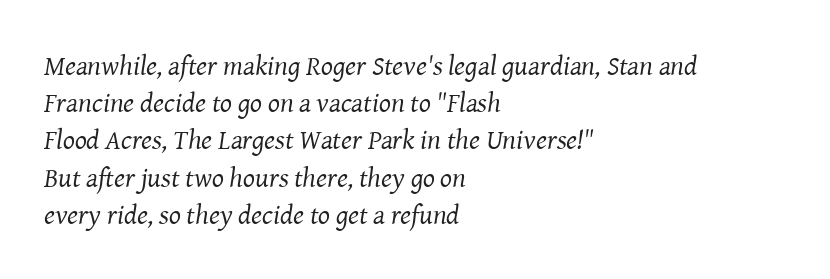
The image shows 28 px regular-weight serif type, italic (leaning right); set left-aligned, normal line spacing (1.33x), normal letter spacing, not underlined; medium stroke contrast and a medium x-height.
